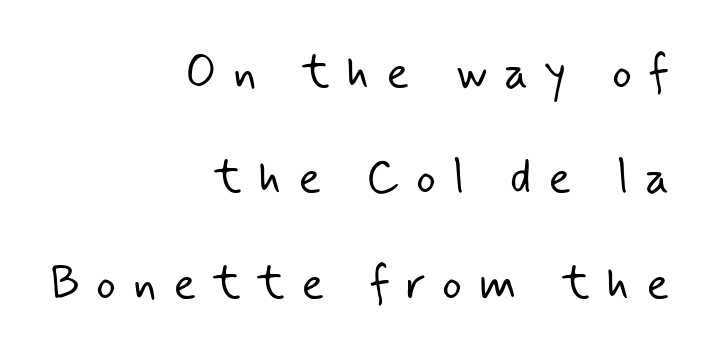
Q: Is the text bold? A: No.
Q: Is the typeface a serif or a sans-serif typeface? A: Sans-serif.
Q: Is the text underlined? A: No.
Q: How is the paragraph aligned? A: Right-aligned.
Q: Is the spacing between letters normal or unusually wide? A: Unusually wide.
Q: Is the spacing between lines tight, normal or loose? A: Loose.
Q: Width (condensed, normal, or wide)? A: Normal.
Q: Stroke contrast? A: Low.
Q: x-height? A: Small.
Q: Monospaced? A: No.
